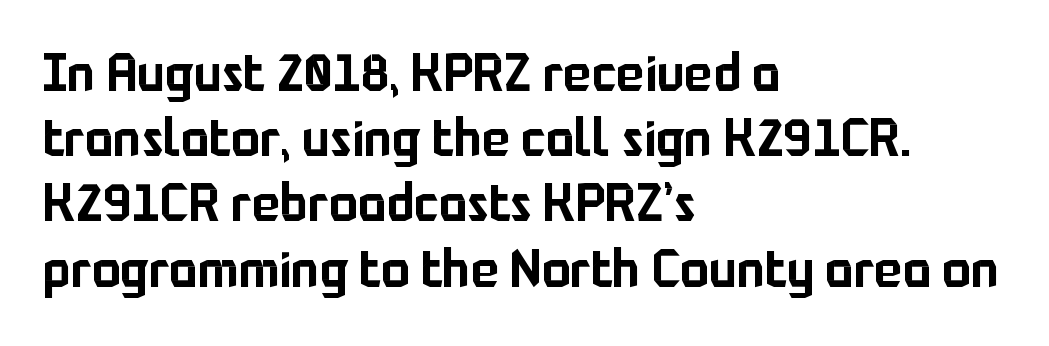
{"serif": "no", "italic": "no", "width": "normal", "stroke_contrast": "low", "x_height": "medium", "monospaced": "no", "underline": "no", "align": "left", "line_spacing_ratio": 1.23, "letter_spacing": "normal", "letter_spacing_em": 0.0, "glyph_px": 53}
